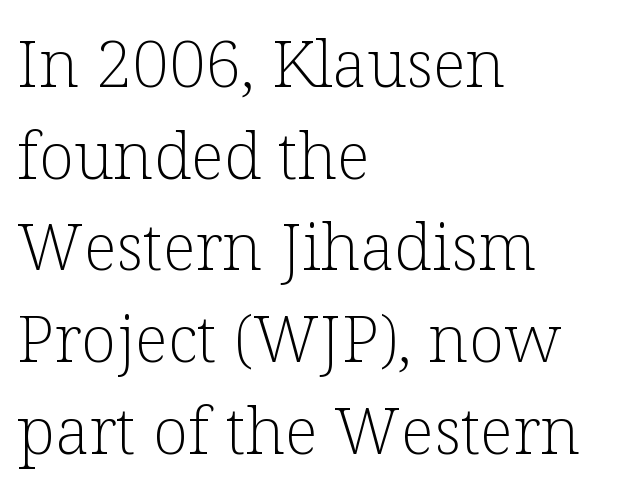
The image shows 65 px light serif type, upright; set left-aligned, normal line spacing (1.41x), normal letter spacing, not underlined; low stroke contrast and a medium x-height.
